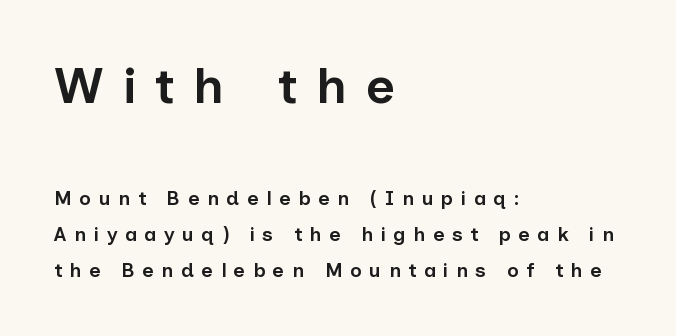
{"serif": "no", "italic": "no", "bold": "semi", "weight": "semibold", "width": "normal", "stroke_contrast": "low", "x_height": "medium", "monospaced": "no", "underline": "no", "align": "left", "line_spacing_ratio": 1.79, "letter_spacing": "wide", "letter_spacing_em": 0.37, "larger_block": "first", "size_ratio": 2.55, "glyph_px": 51}
